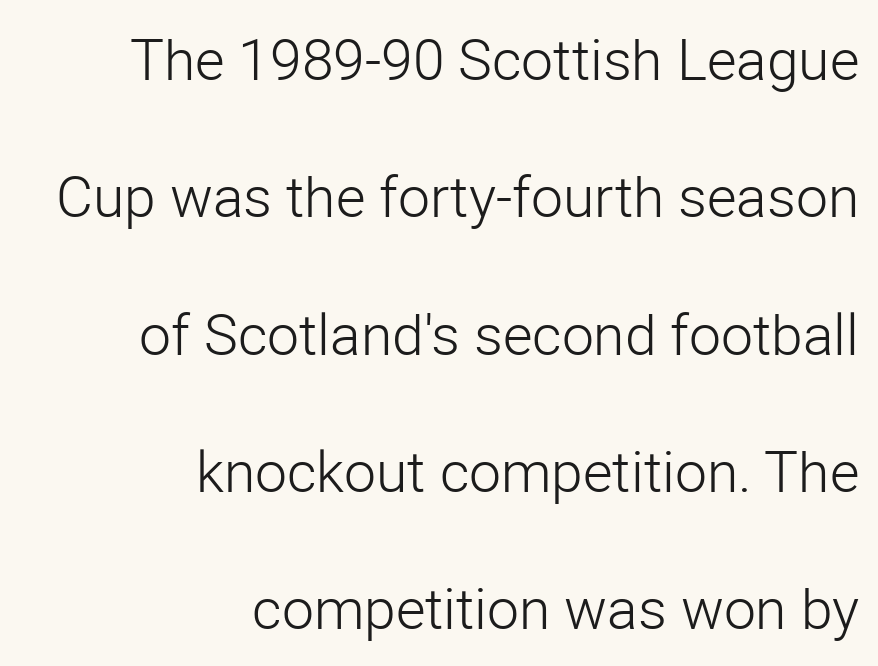
{"serif": "no", "italic": "no", "bold": "no", "weight": "light", "width": "normal", "stroke_contrast": "low", "x_height": "medium", "monospaced": "no", "underline": "no", "align": "right", "line_spacing": "loose", "line_spacing_ratio": 2.41, "letter_spacing": "normal", "letter_spacing_em": 0.0, "glyph_px": 57}
